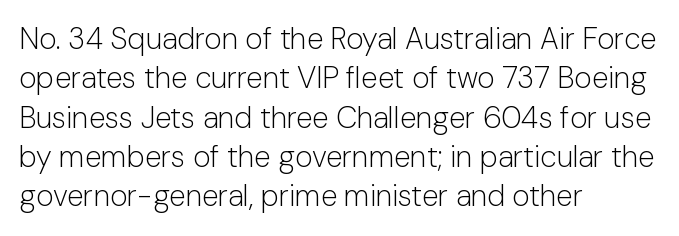
{"serif": "no", "italic": "no", "bold": "no", "weight": "light", "width": "normal", "stroke_contrast": "low", "x_height": "medium", "monospaced": "no", "underline": "no", "align": "left", "line_spacing": "normal", "line_spacing_ratio": 1.31, "letter_spacing": "normal", "letter_spacing_em": 0.0, "glyph_px": 30}
